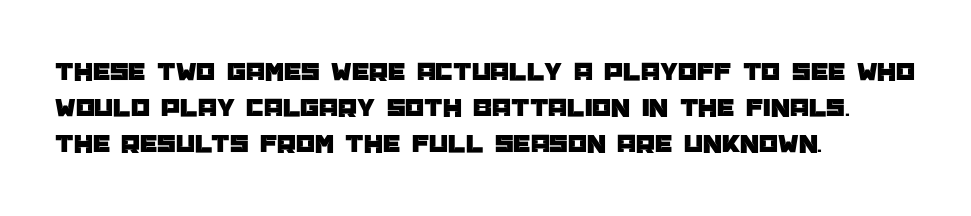
A normal amount of white space separates one row of letters from the next. Rendered with straight, roman letterforms. Rule under the text: the space is simply empty. Glyph-to-glyph distance matches everyday printed text. Horizontal alignment here is leftward, the default for most running prose.
